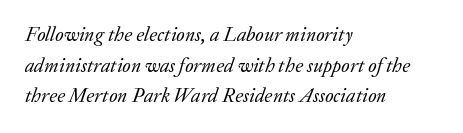
{"italic": "yes", "lean": "right", "slant_degrees": 20, "bold": "no", "underline": "no", "align": "left", "line_spacing": "normal", "line_spacing_ratio": 1.53, "letter_spacing": "normal", "letter_spacing_em": 0.0, "glyph_px": 20}
